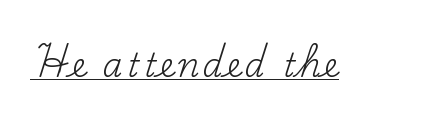
The image shows 32 px regular-weight serif type; set underlined; medium stroke contrast and a small x-height.
